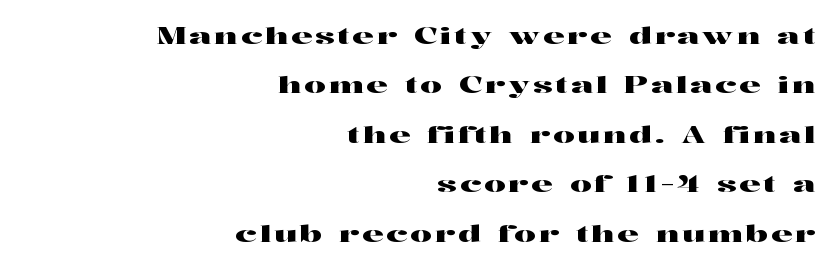
Q: Is the text italic (slanted)? A: No, it is upright.
Q: Is the text underlined? A: No.
Q: How is the paragraph aligned? A: Right-aligned.
Q: Is the spacing between lines tight, normal or loose? A: Loose.
